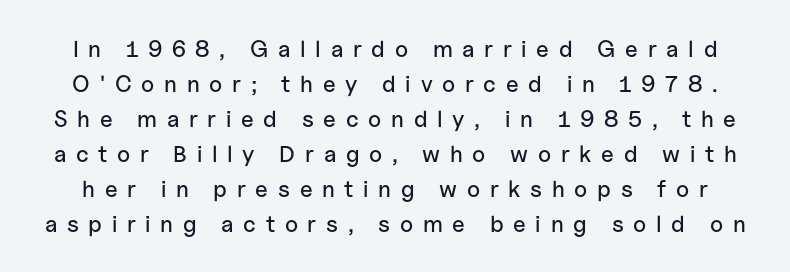
The image shows 23 px text type, upright; set normal line spacing (1.52x), unusually wide letter spacing (+0.42 em), not underlined.
